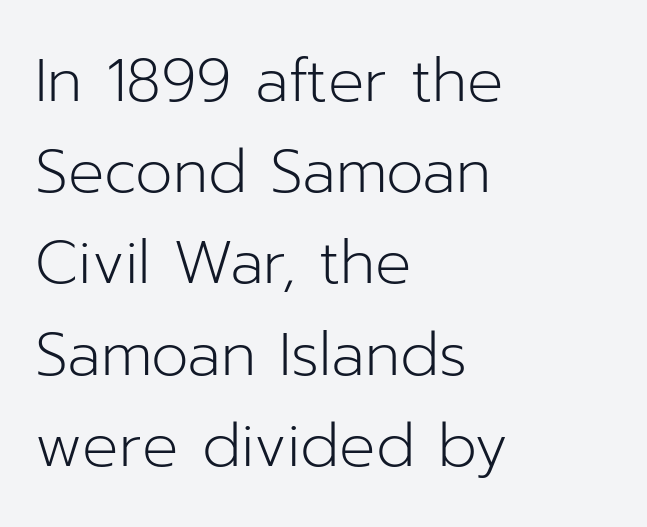
The image shows 60 px light sans-serif type, upright; set left-aligned, normal line spacing (1.52x), normal letter spacing, not underlined; low stroke contrast and a medium x-height.
